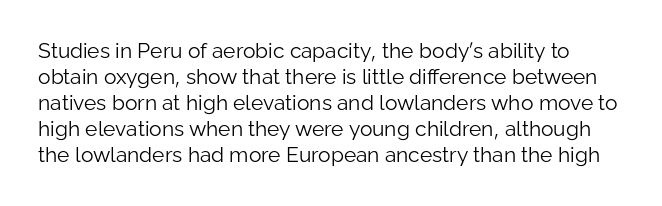
Q: Is the text bold? A: No.
Q: Is the text italic (slanted)? A: No, it is upright.
Q: Is the text underlined? A: No.
Q: Is the spacing between letters normal or unusually wide? A: Normal.
